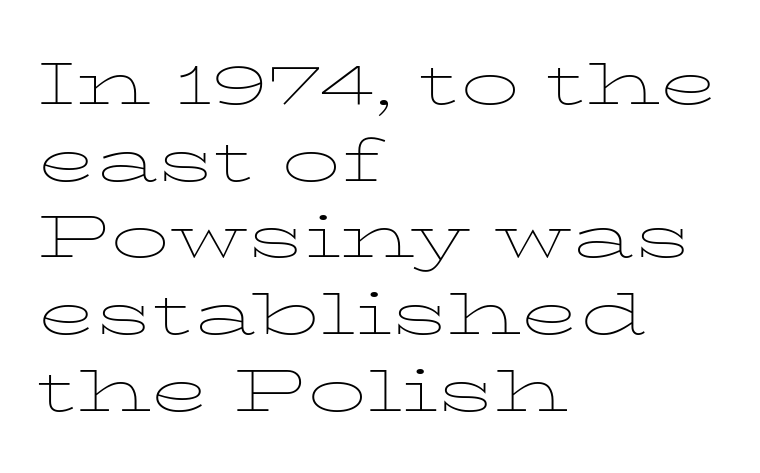
The rendering uses natural spacing where letterforms have individual widths. Posture: upright roman. Honestly, there is no underline to notice here at all. Visually the block forms a straight wall on the left and a jagged coastline on the right.
